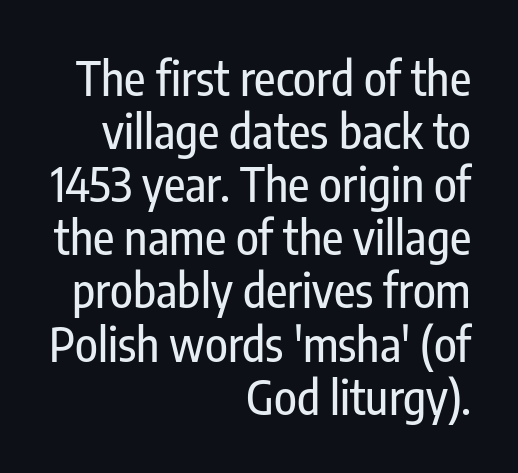
Q: Is the text italic (slanted)? A: No, it is upright.
Q: Is the typeface a serif or a sans-serif typeface? A: Sans-serif.
Q: Is the text underlined? A: No.
Q: How is the paragraph aligned? A: Right-aligned.
Q: Is the spacing between letters normal or unusually wide? A: Normal.
Q: Is the spacing between lines tight, normal or loose? A: Tight.
Q: Width (condensed, normal, or wide)? A: Condensed.
Q: Stroke contrast? A: Low.
Q: x-height? A: Medium.
Q: Monospaced? A: No.
